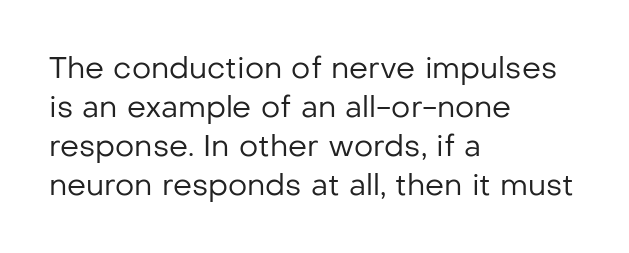
The image shows 30 px regular-weight sans-serif type, upright; set left-aligned, normal line spacing (1.3x), normal letter spacing, not underlined; low stroke contrast and a medium x-height.
